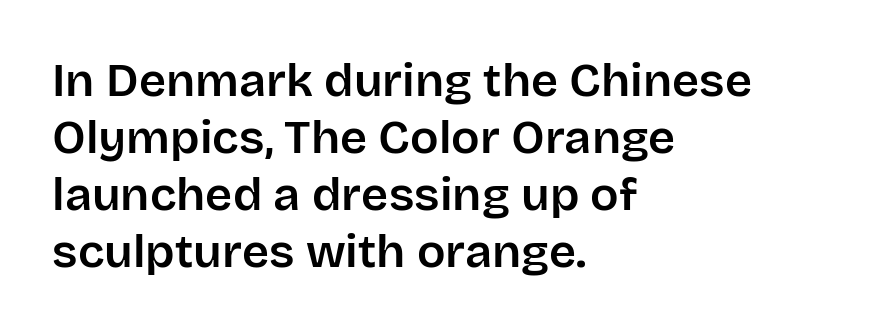
The image shows 47 px sans-serif type, upright; set left-aligned, line spacing 1.21x, normal letter spacing, not underlined; low stroke contrast and a large x-height.
